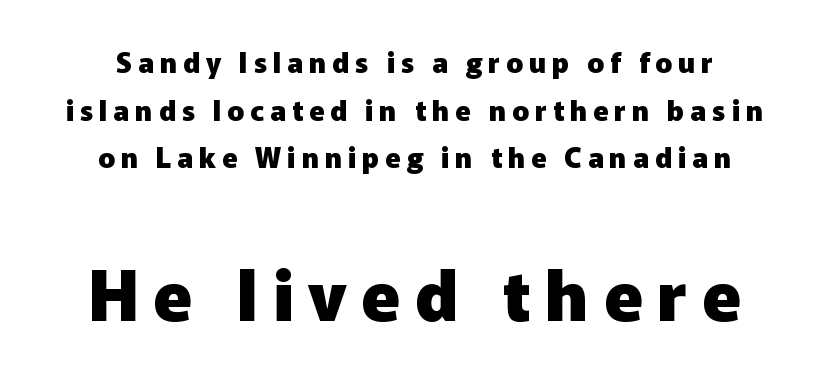
Descenders are the only things crossing below the line. Leftover space on each line is divided equally before and after the words. The lettering holds an erect, upright posture throughout. Does the type have serifs? No, each stem ends abruptly.
